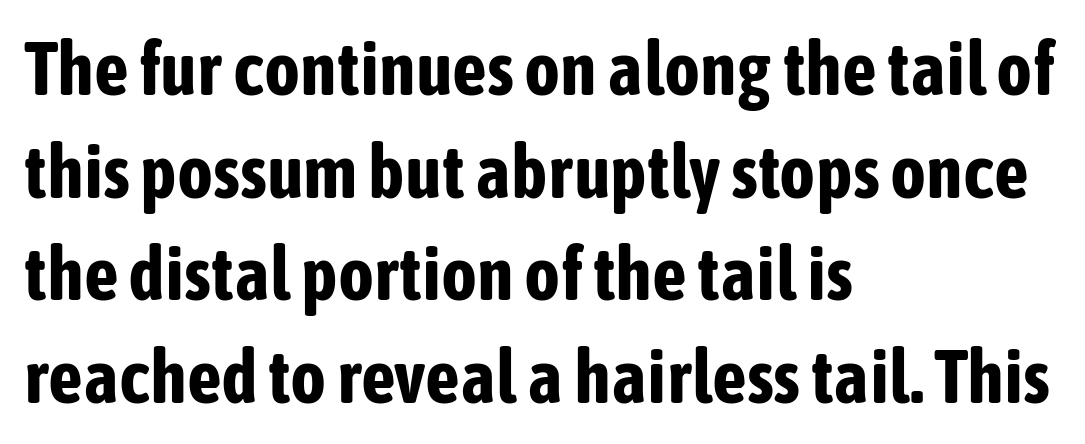
{"serif": "no", "italic": "no", "bold": "yes", "weight": "bold", "width": "condensed", "stroke_contrast": "low", "x_height": "medium", "monospaced": "no", "underline": "no", "align": "left", "line_spacing": "normal", "line_spacing_ratio": 1.35, "letter_spacing": "normal", "letter_spacing_em": 0.0, "glyph_px": 76}
